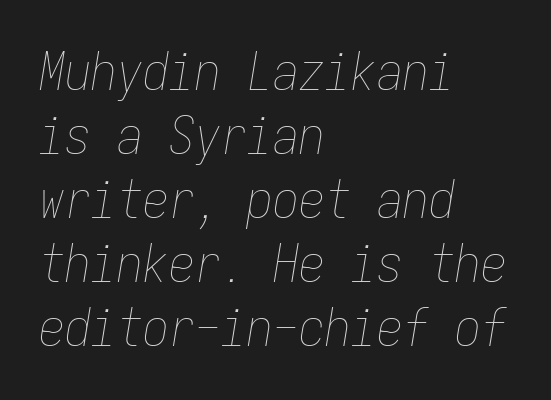
{"italic": "yes", "lean": "right", "slant_degrees": 9, "bold": "no", "weight": "thin", "width": "condensed", "stroke_contrast": "low", "x_height": "medium", "monospaced": "yes", "underline": "no", "align": "left", "line_spacing_ratio": 1.23, "letter_spacing": "normal", "letter_spacing_em": 0.0, "glyph_px": 52}
